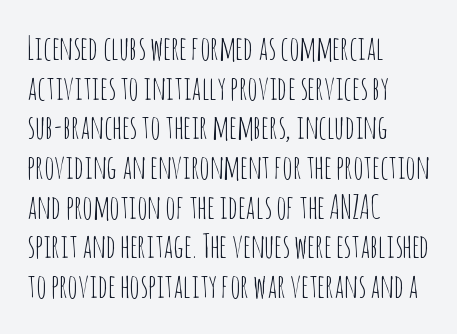
Q: Is the text bold? A: No.
Q: Is the text italic (slanted)? A: No, it is upright.
Q: Is the typeface a serif or a sans-serif typeface? A: Sans-serif.
Q: Is the text underlined? A: No.
Q: How is the paragraph aligned? A: Left-aligned.
Q: Is the spacing between letters normal or unusually wide? A: Normal.
Q: Width (condensed, normal, or wide)? A: Condensed.
Q: Stroke contrast? A: Low.
Q: x-height? A: Large.
Q: Monospaced? A: No.
